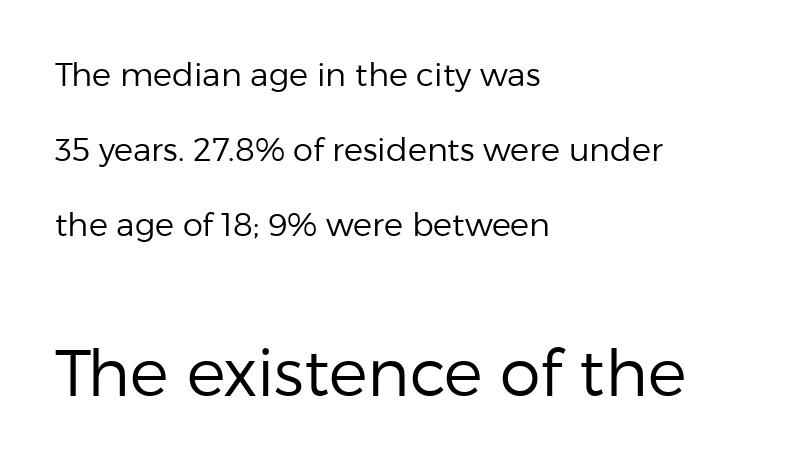
The image shows 65 px regular-weight sans-serif type, upright; set left-aligned, loose line spacing (2.35x), normal letter spacing, not underlined; the second (bottom) block is 2.03x larger; low stroke contrast and a medium x-height.
